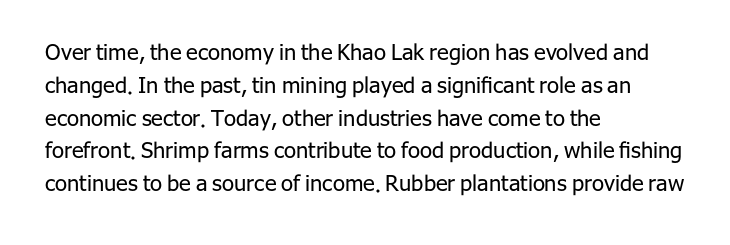
{"italic": "no", "bold": "no", "underline": "no", "align": "left", "line_spacing": "normal", "line_spacing_ratio": 1.49, "letter_spacing": "normal", "letter_spacing_em": 0.0, "glyph_px": 22}
